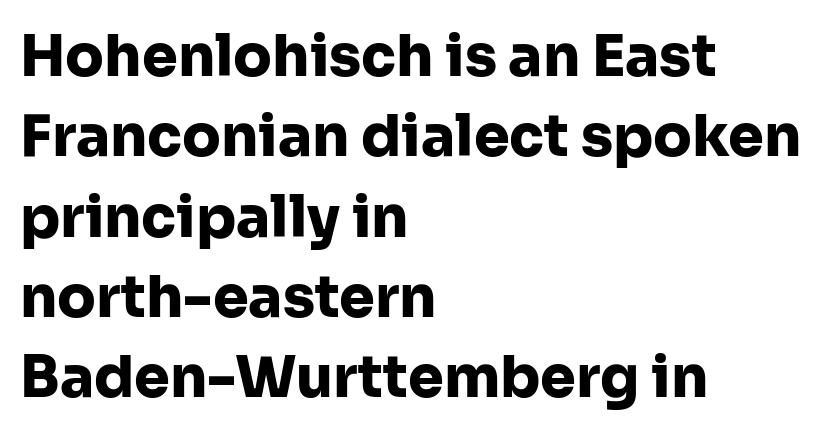
The letters advance in unequal steps, a hallmark of proportional type. Underlining? Definitely not there. The compositor pushed each line to the left boundary. Compared with an ordinary text face, these strokes are far heavier — a full bold. Designer's note — italics off, roman on.
